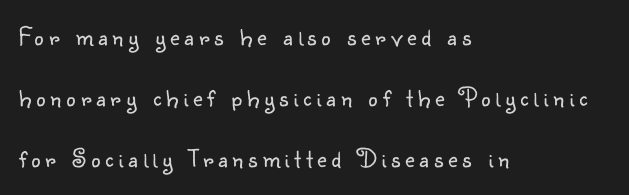
Caption: face not bold, strokes unweighted. Lines of text with bare space underneath. The axis of the letterforms is exactly vertical. The rag falls on the right side of this text block. In terms of leading, this rendering errs on the spacious side.
